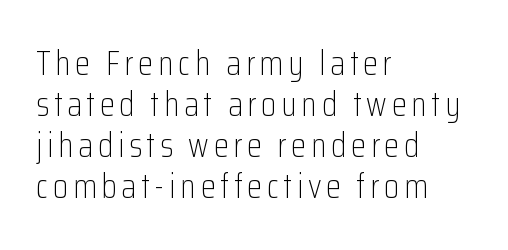
Q: Is the text bold? A: No.
Q: Is the text italic (slanted)? A: No, it is upright.
Q: Is the typeface a serif or a sans-serif typeface? A: Sans-serif.
Q: Is the text underlined? A: No.
Q: How is the paragraph aligned? A: Left-aligned.
Q: Width (condensed, normal, or wide)? A: Condensed.
Q: Stroke contrast? A: Low.
Q: x-height? A: Medium.
Q: Monospaced? A: No.
